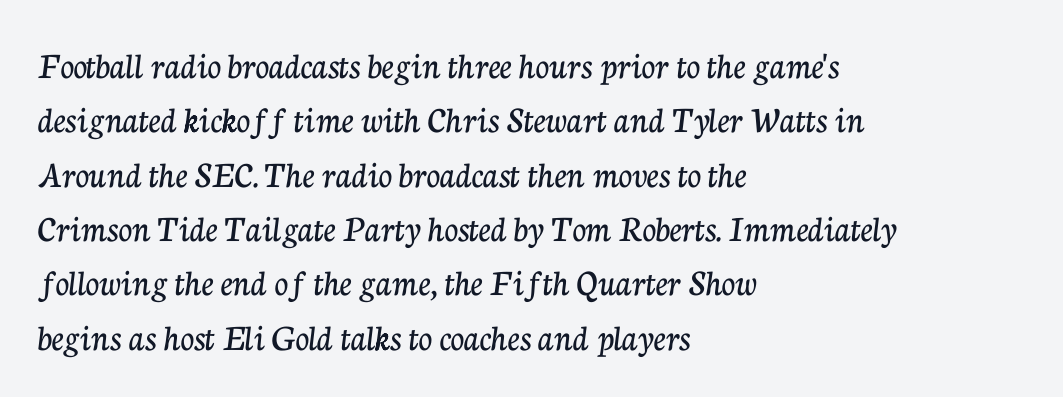
{"serif": "yes", "width": "normal", "stroke_contrast": "low", "x_height": "medium", "monospaced": "no", "underline": "no", "align": "left", "line_spacing": "normal", "line_spacing_ratio": 1.43, "letter_spacing": "normal", "letter_spacing_em": 0.0, "glyph_px": 38}
